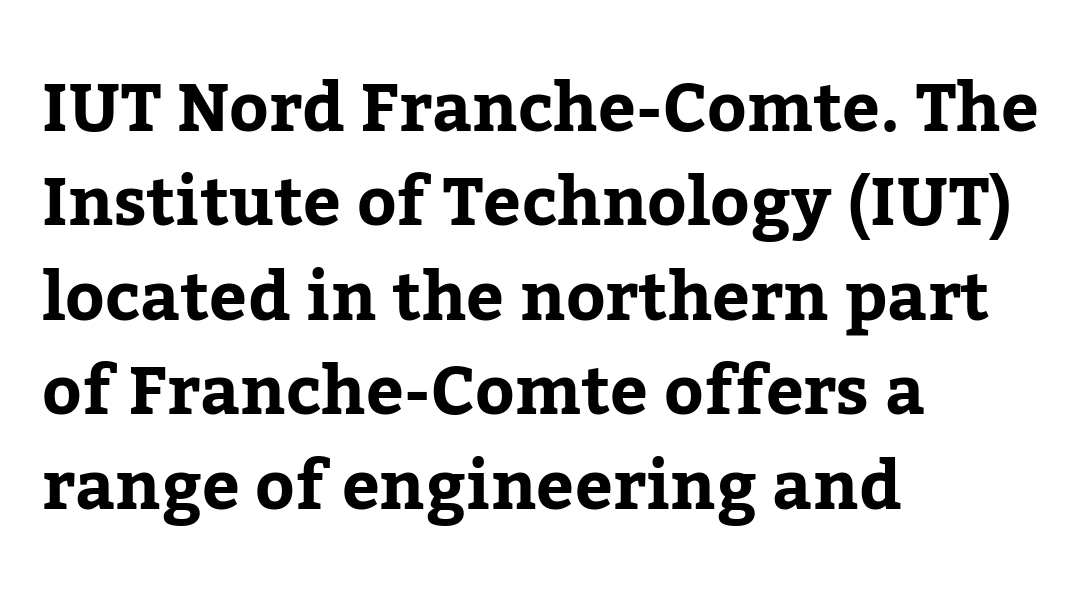
The image shows 67 px serif type, upright; set left-aligned, normal line spacing (1.41x), normal letter spacing, not underlined; low stroke contrast and a medium x-height.
